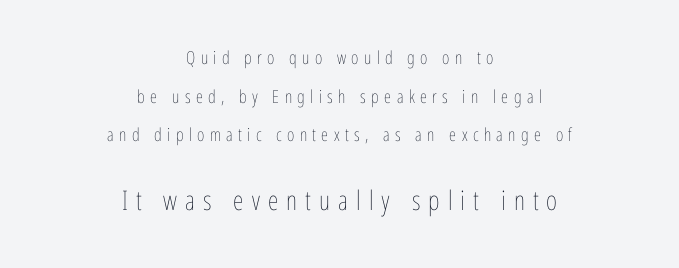
The line texture is sparse and dotted thanks to wide tracking. The space beneath each line is pristine and unruled. Unlike italic type, these characters show no tilt at all. The strokes carry an ordinary text weight at most. Teacher's note: observe the equal gaps on both sides — that is centered alignment. Whoever set this chose breathing room over compactness in the vertical rhythm.
